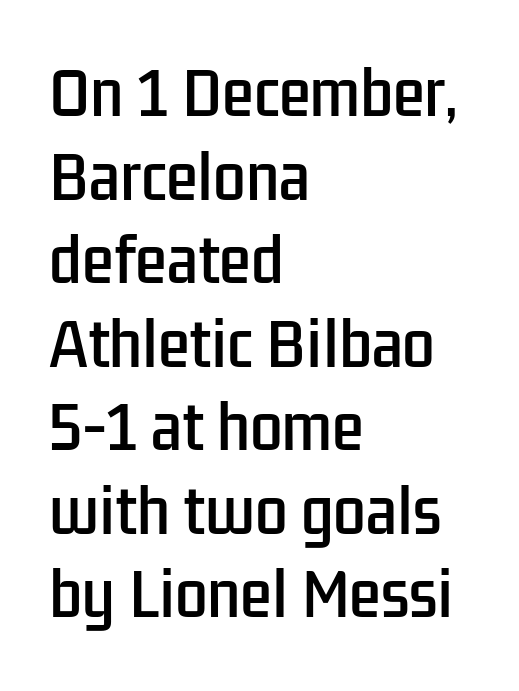
{"serif": "no", "italic": "no", "width": "condensed", "stroke_contrast": "low", "x_height": "medium", "monospaced": "no", "underline": "no", "align": "left", "line_spacing": "normal", "line_spacing_ratio": 1.44, "letter_spacing": "normal", "letter_spacing_em": 0.0, "glyph_px": 58}
